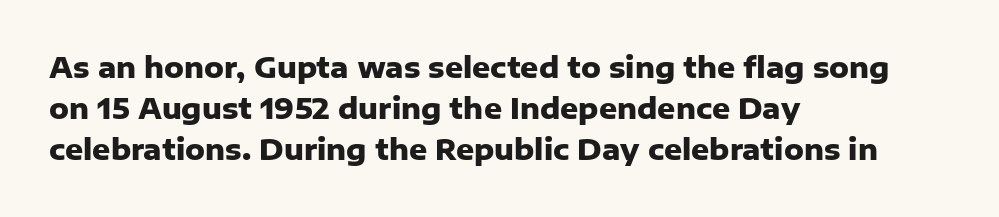
The image shows 28 px heavy sans-serif type, upright; set left-aligned, normal line spacing (1.47x), normal letter spacing, not underlined; low stroke contrast and a medium x-height.
